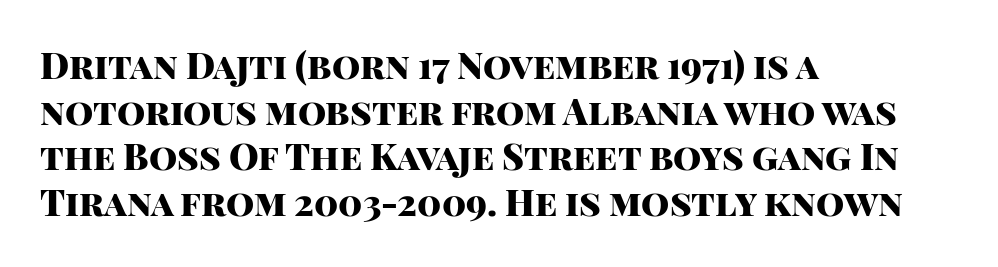
The image shows 36 px heavy sans-serif type, upright; set left-aligned, normal line spacing (1.27x), normal letter spacing, not underlined; high stroke contrast and a large x-height.
